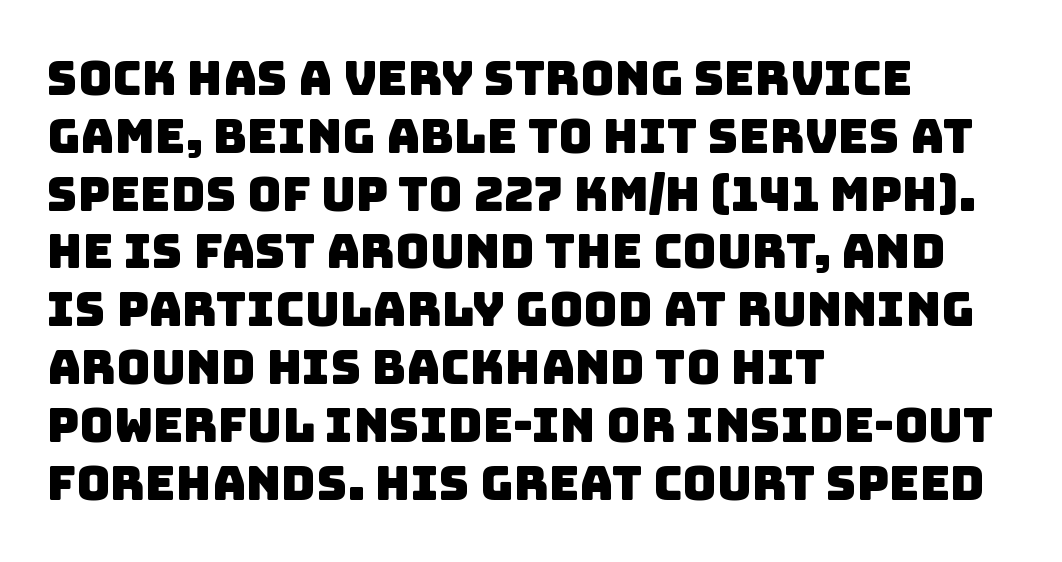
The image shows 47 px sans-serif type; set left-aligned, line spacing 1.23x, normal letter spacing, not underlined; low stroke contrast and a large x-height.
